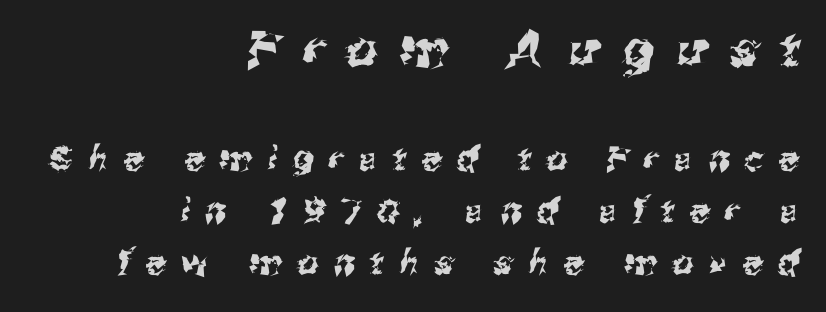
The image shows 49 px sans-serif type; set right-aligned, normal line spacing (1.57x), unusually wide letter spacing (+0.48 em), not underlined; the first (top) block is 1.48x larger; medium stroke contrast and a medium x-height.
